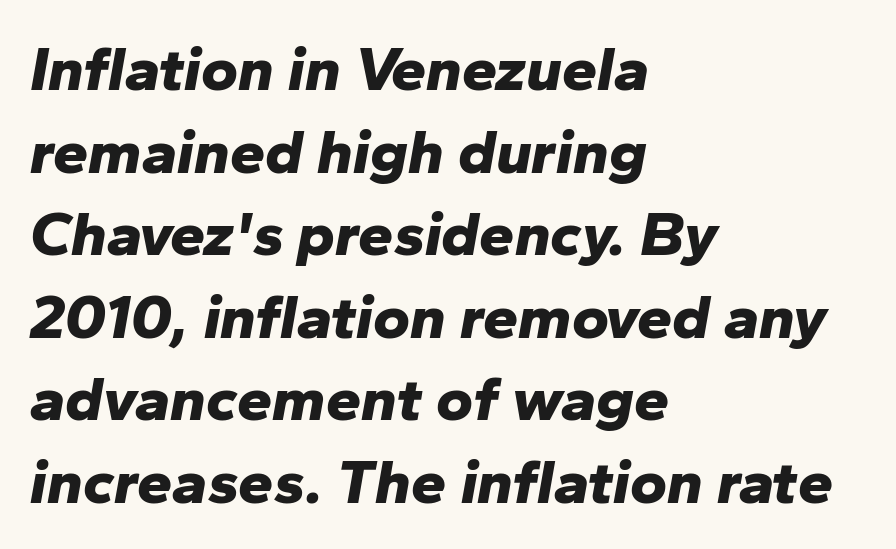
{"italic": "yes", "lean": "right", "slant_degrees": 10, "bold": "yes", "weight": "bold", "width": "normal", "stroke_contrast": "low", "x_height": "medium", "monospaced": "no", "underline": "no", "align": "left", "line_spacing": "normal", "line_spacing_ratio": 1.31, "letter_spacing": "normal", "letter_spacing_em": 0.0, "glyph_px": 63}
